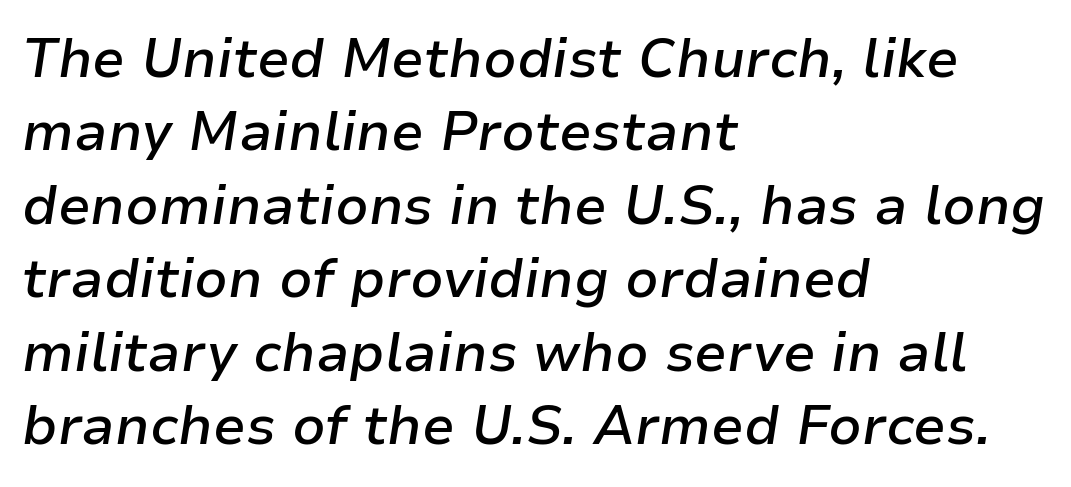
Quick note: italic. Horizontal alignment here is leftward, the default for most running prose. Regarding leading, the lines here are spaced in the standard way. Firm but not heavy-handed strokes: this text is semibold. What stands out about the letter spacing? Nothing — it is the standard amount. The baseline area is clear.
